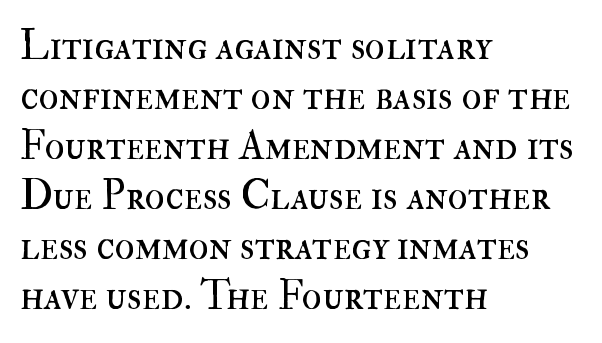
The image shows 41 px regular-weight type, upright; set left-aligned, line spacing 1.22x, normal letter spacing, not underlined; high stroke contrast and a small x-height.
